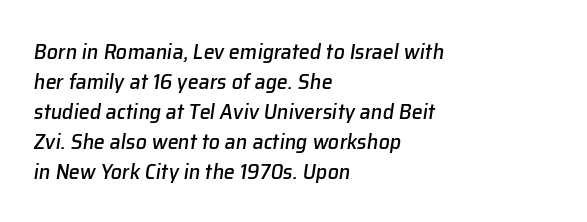
Horizontally, the lines are justified to the leading edge only. The rendering uses a moderate line-height, typical for paragraphs. The glyphs are unaccompanied by any horizontal stroke below them. When letters slant like this, we call the style italic.
